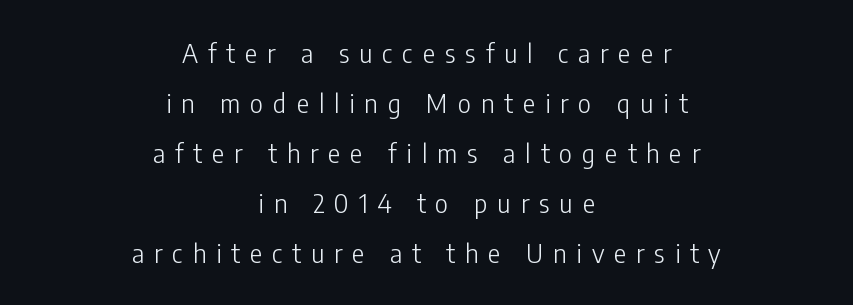
Q: Is the text bold? A: No.
Q: Is the text italic (slanted)? A: No, it is upright.
Q: Is the text underlined? A: No.
Q: How is the paragraph aligned? A: Centered.
Q: Is the spacing between letters normal or unusually wide? A: Unusually wide.
Q: Is the spacing between lines tight, normal or loose? A: Loose.
